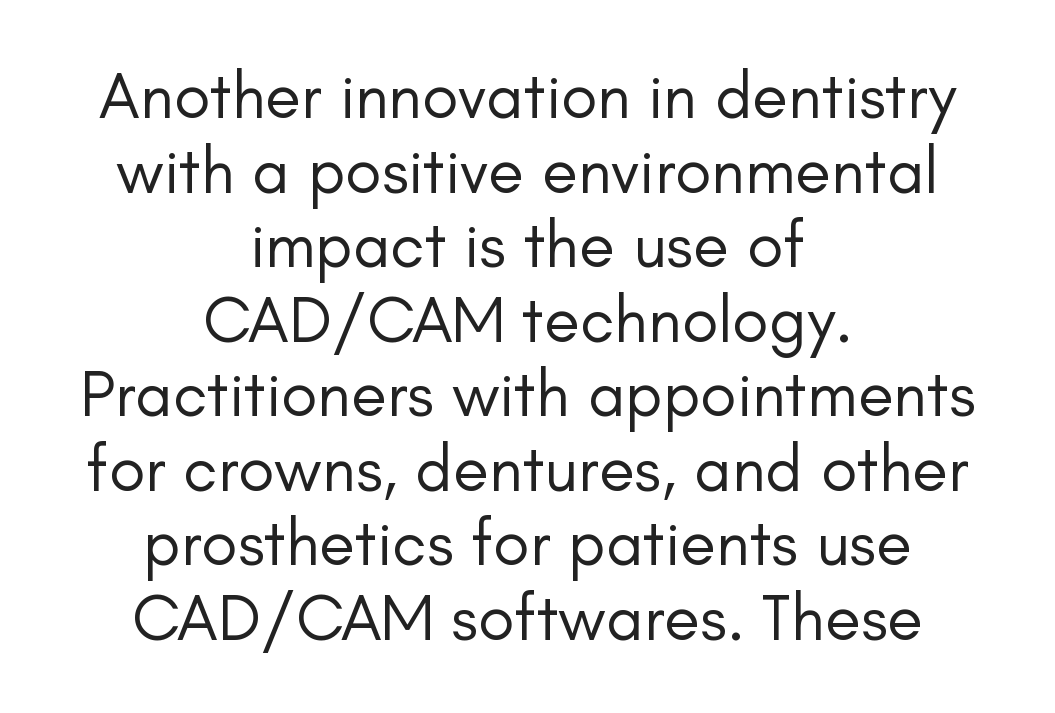
Q: Is the text bold? A: No.
Q: Is the text italic (slanted)? A: No, it is upright.
Q: Is the typeface a serif or a sans-serif typeface? A: Sans-serif.
Q: Is the text underlined? A: No.
Q: How is the paragraph aligned? A: Centered.
Q: Is the spacing between letters normal or unusually wide? A: Normal.
Q: Is the spacing between lines tight, normal or loose? A: Tight.
Q: Width (condensed, normal, or wide)? A: Normal.
Q: Stroke contrast? A: Low.
Q: x-height? A: Small.
Q: Monospaced? A: No.
